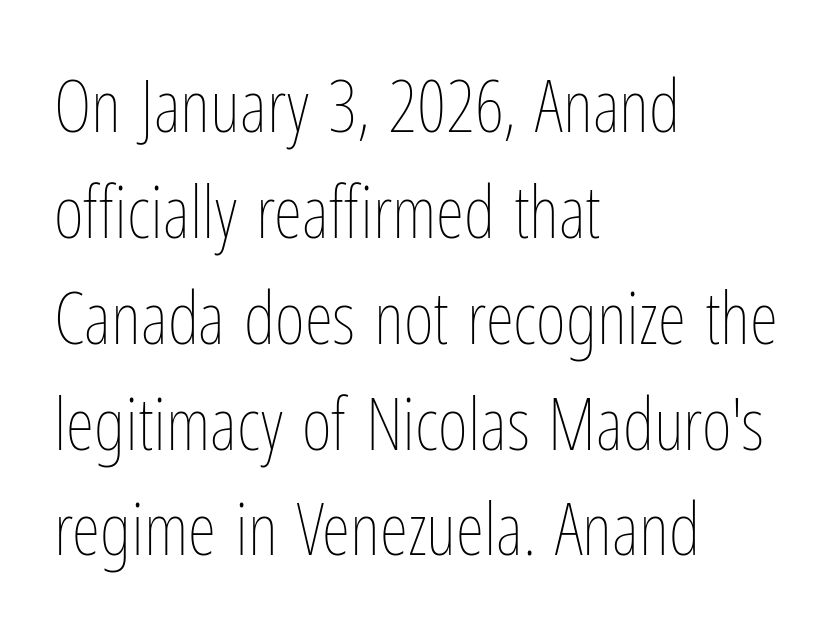
The image shows 73 px thin, condensed type, upright; set left-aligned, normal line spacing (1.45x), normal letter spacing, not underlined; low stroke contrast and a medium x-height.
